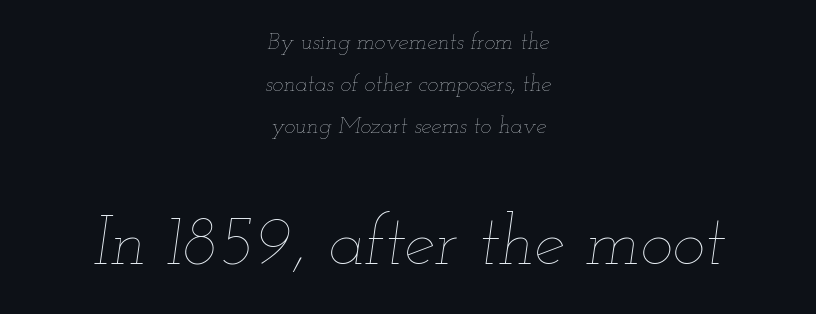
Honestly, the letter spacing is just normal — you wouldn't notice it. Weight: not bold — regular or lighter. Slant detected: the letters are inclined. The rendering uses natural spacing where letterforms have individual widths. Every row of glyphs is offset so its center matches the block's center. Which chunk is bigger? The second one — the bottom block dwarfs the top.
